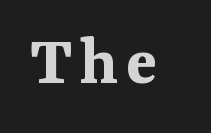
Q: Is the text bold? A: Yes.
Q: Is the text italic (slanted)? A: No, it is upright.
Q: Is the typeface a serif or a sans-serif typeface? A: Serif.
Q: Is the text underlined? A: No.
Q: Width (condensed, normal, or wide)? A: Normal.
Q: Stroke contrast? A: Medium.
Q: x-height? A: Medium.
Q: Monospaced? A: No.
